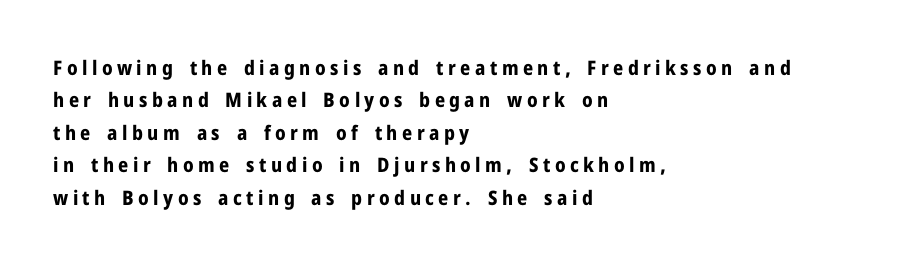
Posture: upright roman. Beneath every word, the page is bare. The rows are spaced the way most documents space them. Thick stems and heavy bowls — unmistakably bold. Is the letter spacing exaggerated? Yes — the characters are pushed far apart. Horizontally, the lines are justified to the leading edge only.
